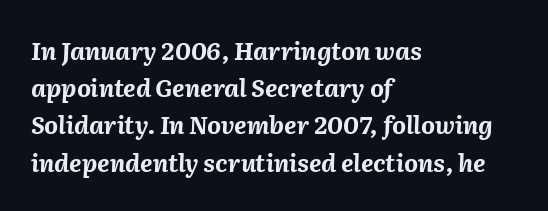
The image shows 24 px bold type, italic (leaning right); set left-aligned, normal line spacing (1.55x), normal letter spacing, not underlined.
